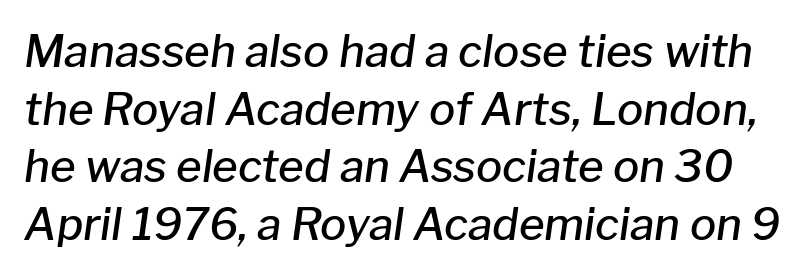
Q: Is the text bold? A: Semi-bold.
Q: Is the text italic (slanted)? A: Yes, it leans right by about 8 degrees.
Q: Is the text underlined? A: No.
Q: Is the spacing between letters normal or unusually wide? A: Normal.
Q: Is the spacing between lines tight, normal or loose? A: Normal.
Q: Width (condensed, normal, or wide)? A: Normal.
Q: Stroke contrast? A: Low.
Q: x-height? A: Medium.
Q: Monospaced? A: No.
